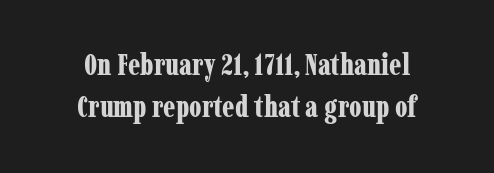
The image shows 29 px bold, condensed serif type, upright; set normal line spacing (1.45x), normal letter spacing, not underlined; low stroke contrast and a medium x-height.
